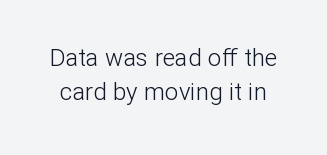
{"italic": "no", "bold": "no", "underline": "no", "line_spacing": "normal", "line_spacing_ratio": 1.43, "letter_spacing": "normal", "letter_spacing_em": 0.0, "glyph_px": 24}
